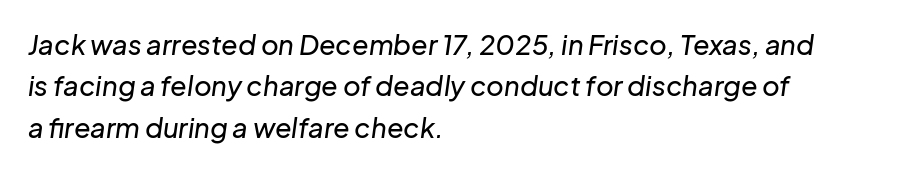
{"italic": "yes", "lean": "right", "slant_degrees": 8, "underline": "no", "align": "left", "line_spacing": "normal", "line_spacing_ratio": 1.53, "letter_spacing": "normal", "letter_spacing_em": 0.0, "glyph_px": 27}
